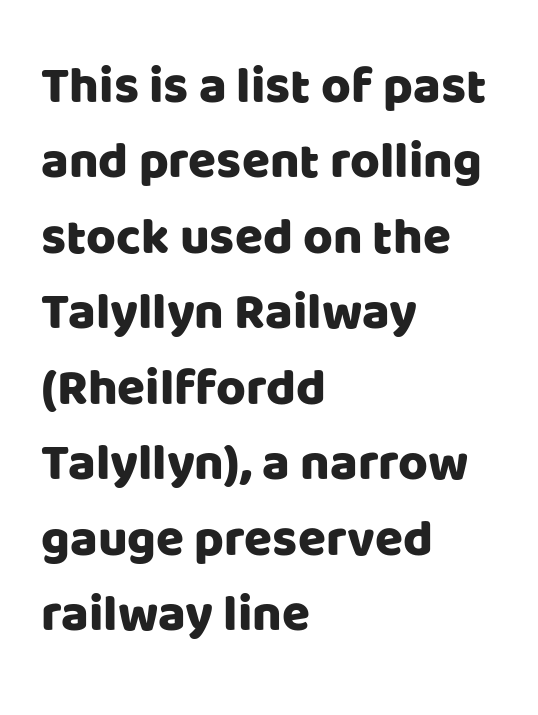
{"serif": "no", "italic": "no", "width": "normal", "stroke_contrast": "low", "x_height": "large", "monospaced": "no", "underline": "no", "align": "left", "line_spacing": "normal", "line_spacing_ratio": 1.48, "letter_spacing": "normal", "letter_spacing_em": 0.0, "glyph_px": 51}
